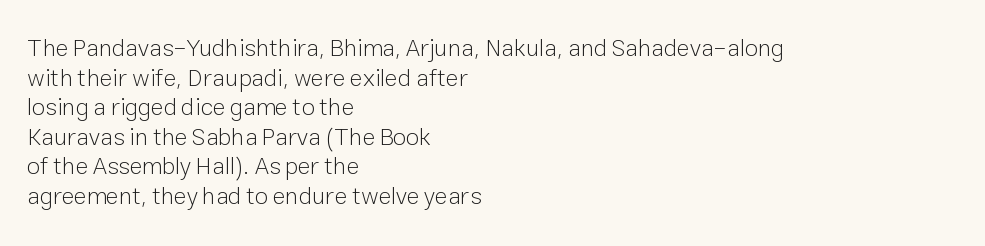
{"italic": "no", "bold": "no", "underline": "no", "align": "left", "line_spacing_ratio": 1.23, "letter_spacing": "normal", "letter_spacing_em": 0.0, "glyph_px": 24}
